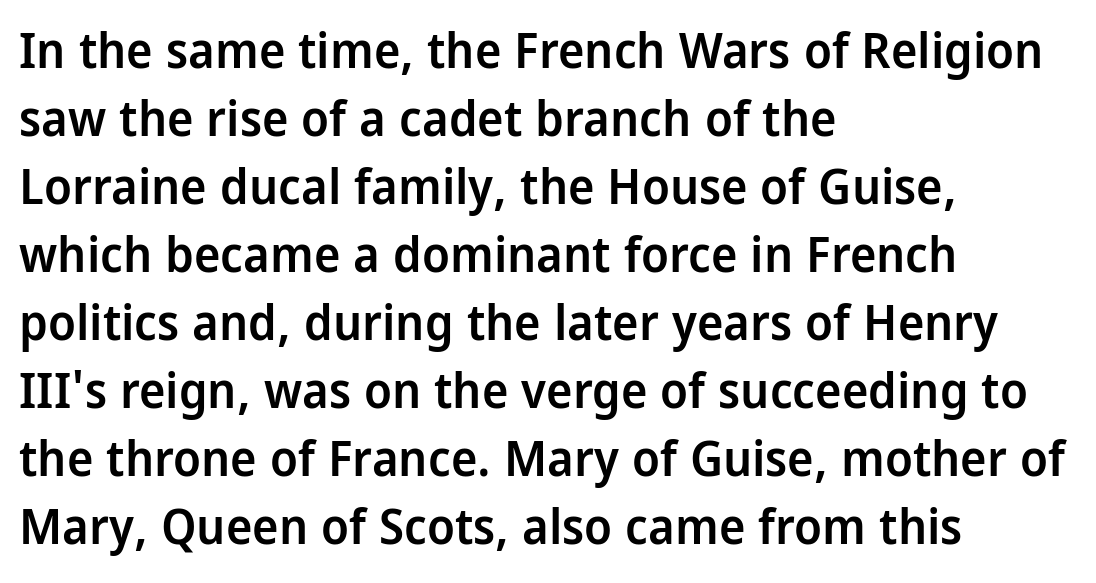
{"serif": "no", "italic": "no", "bold": "semi", "weight": "semibold", "width": "condensed", "stroke_contrast": "low", "x_height": "large", "monospaced": "no", "underline": "no", "align": "left", "line_spacing": "normal", "line_spacing_ratio": 1.36, "letter_spacing": "normal", "letter_spacing_em": 0.0, "glyph_px": 50}
